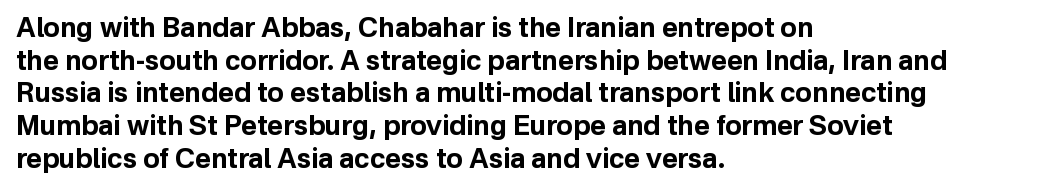
{"italic": "no", "bold": "yes", "underline": "no", "align": "left", "line_spacing_ratio": 1.21, "letter_spacing": "normal", "letter_spacing_em": 0.0, "glyph_px": 27}
